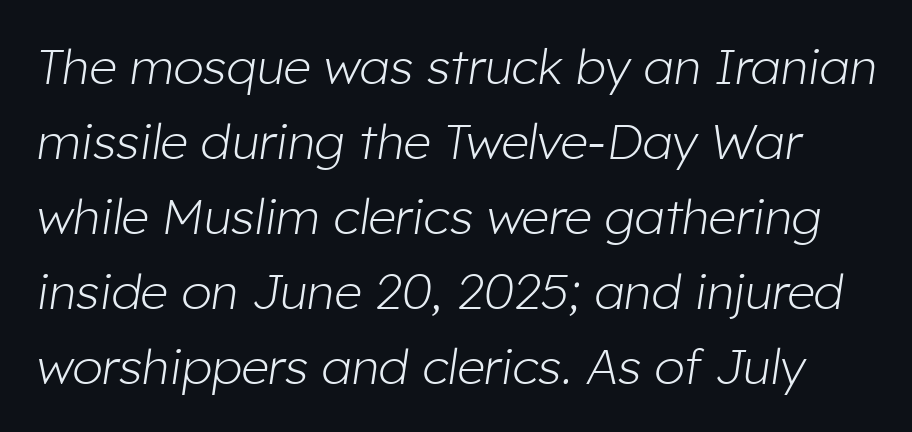
The image shows 49 px light type, italic (leaning right); set normal line spacing (1.53x), normal letter spacing, not underlined; low stroke contrast and a medium x-height.
